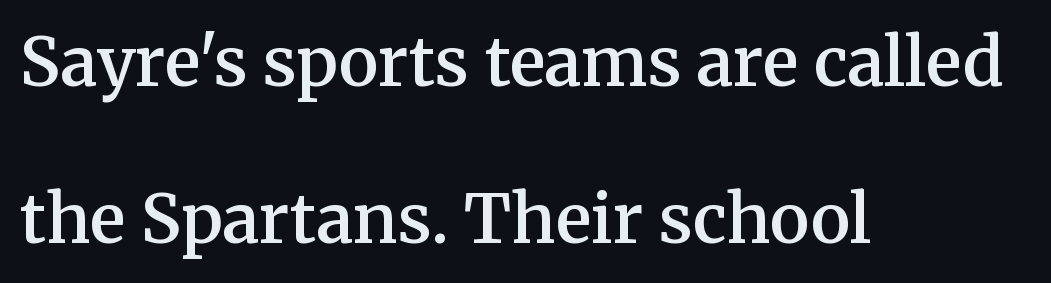
The image shows 67 px semibold serif type, upright; set left-aligned, loose line spacing (2.35x), normal letter spacing, not underlined; medium stroke contrast and a medium x-height.
